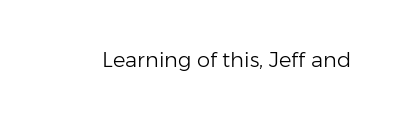
The passage shown is not underscored anywhere. The font's upright variant was chosen for this text. Stems here are at most as thick as an everyday book face. Observe the ordinary spacing: letters are neighbours, not strangers.
